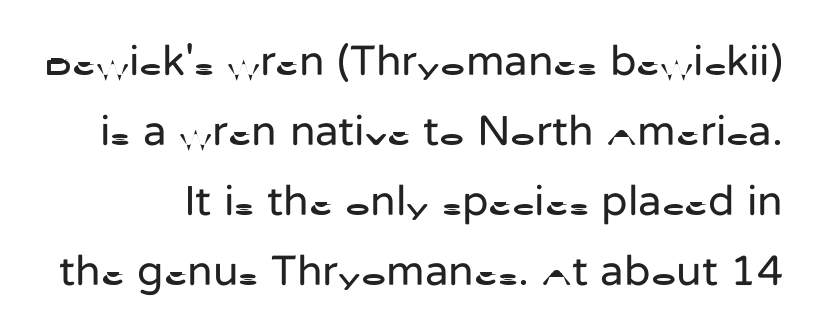
{"serif": "no", "italic": "no", "bold": "no", "weight": "regular", "width": "normal", "stroke_contrast": "low", "x_height": "medium", "monospaced": "no", "underline": "no", "line_spacing": "normal", "line_spacing_ratio": 1.63, "letter_spacing": "normal", "letter_spacing_em": 0.0, "glyph_px": 43}
